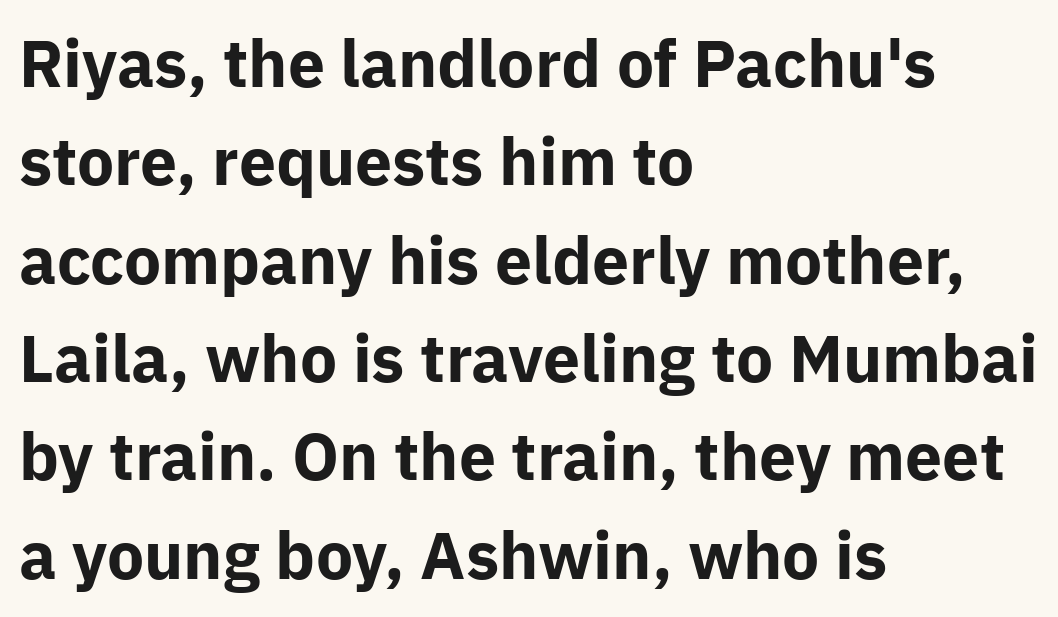
{"serif": "no", "italic": "no", "bold": "yes", "weight": "bold", "width": "normal", "stroke_contrast": "low", "x_height": "medium", "monospaced": "no", "underline": "no", "align": "left", "line_spacing": "normal", "line_spacing_ratio": 1.49, "letter_spacing": "normal", "letter_spacing_em": 0.0, "glyph_px": 66}
